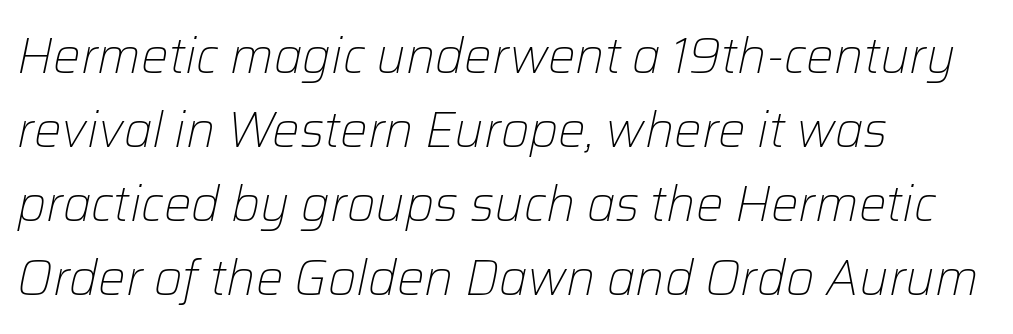
The image shows 49 px light type, italic (leaning right); set left-aligned, normal line spacing (1.51x), normal letter spacing, not underlined; low stroke contrast and a medium x-height.
